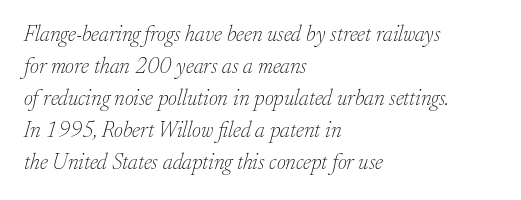
{"italic": "yes", "lean": "right", "slant_degrees": 17, "bold": "no", "underline": "no", "align": "left", "line_spacing": "normal", "line_spacing_ratio": 1.46, "letter_spacing": "normal", "letter_spacing_em": 0.0, "glyph_px": 22}
